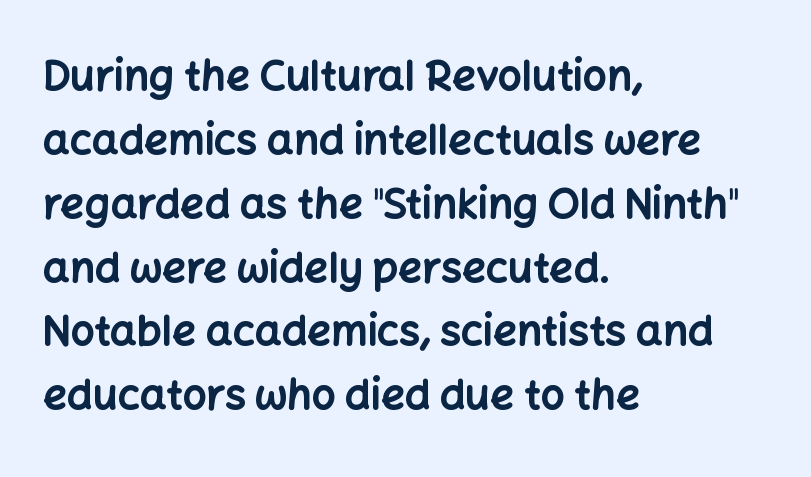
{"serif": "no", "italic": "no", "bold": "yes", "weight": "bold", "width": "normal", "stroke_contrast": "low", "x_height": "medium", "monospaced": "no", "underline": "no", "align": "left", "line_spacing": "normal", "line_spacing_ratio": 1.52, "letter_spacing": "normal", "letter_spacing_em": 0.0, "glyph_px": 42}
